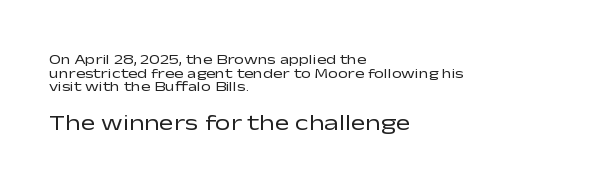
Q: Is the text bold? A: No.
Q: Is the text italic (slanted)? A: No, it is upright.
Q: Is the text underlined? A: No.
Q: How is the paragraph aligned? A: Left-aligned.
Q: Is the spacing between letters normal or unusually wide? A: Normal.
Q: Is the spacing between lines tight, normal or loose? A: Tight.
Q: Which block of text is set in a larger size, the first (top) or the second (bottom)? A: The second (bottom) one.
